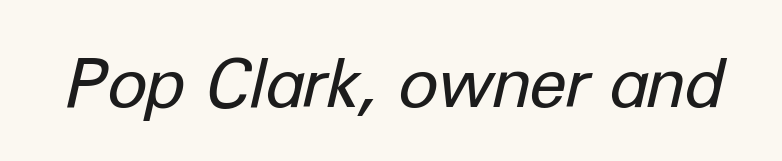
You could call the tracking neutral — neither tight nor loose. The whole block is typeset with a tilt. Note the varied advance widths — an 'i' is clearly narrower than an 'm'. Bold? No — there's no thickening of the strokes. Type without underlining.
